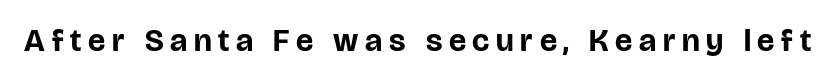
Proportional: the letters do not fall into vertical columns. The tracking jumps out immediately: characters are airy and widely separated. Glance below the letters and you will spot only blank space. The lettering stays uniformly vertical, giving the passage a roman look. How heavy is the stroke? Heavy — this is a bold. In terms of letterform style, serifs are entirely absent.
